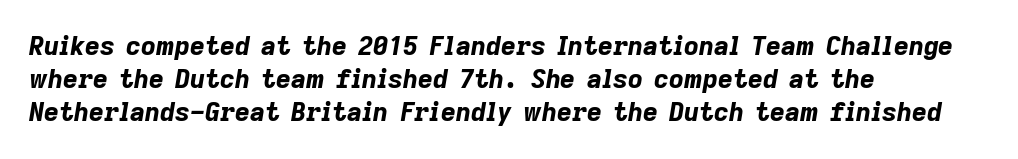
The gap between lines stays unmarked. Strokes here are thick enough to call this a true bold. This sample is left-justified, so line endings fall wherever the words run out. Does the leading feel generous? No, just average. The glyphs look as if they've been sheared to an angle. Letter spacing: default.
